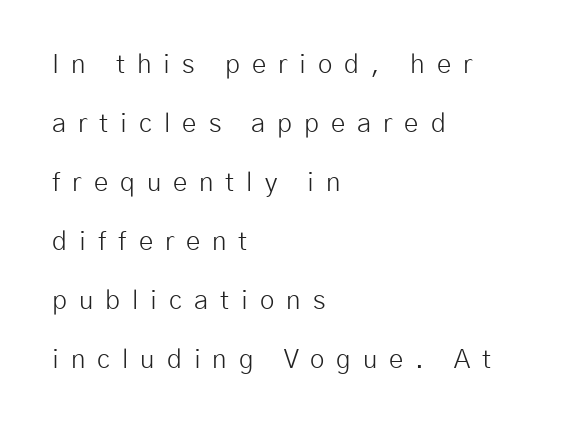
{"italic": "no", "bold": "no", "underline": "no", "align": "left", "line_spacing": "loose", "line_spacing_ratio": 2.27, "letter_spacing": "wide", "letter_spacing_em": 0.46, "glyph_px": 26}
